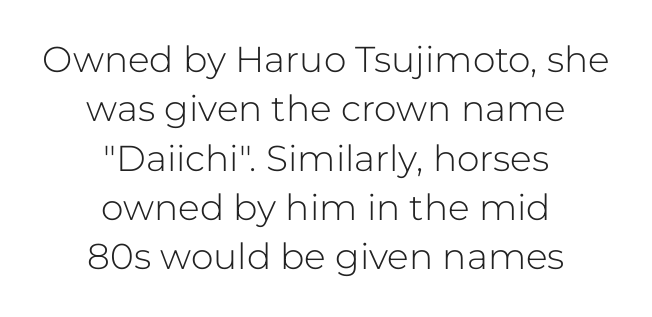
The image shows 36 px light sans-serif type, upright; set centered, normal line spacing (1.37x), normal letter spacing, not underlined; low stroke contrast and a medium x-height.
